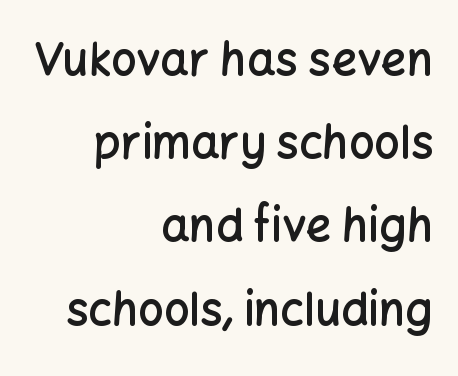
The image shows 45 px semibold sans-serif type, upright; set right-aligned, line spacing 1.85x, normal letter spacing, not underlined; low stroke contrast and a medium x-height.
